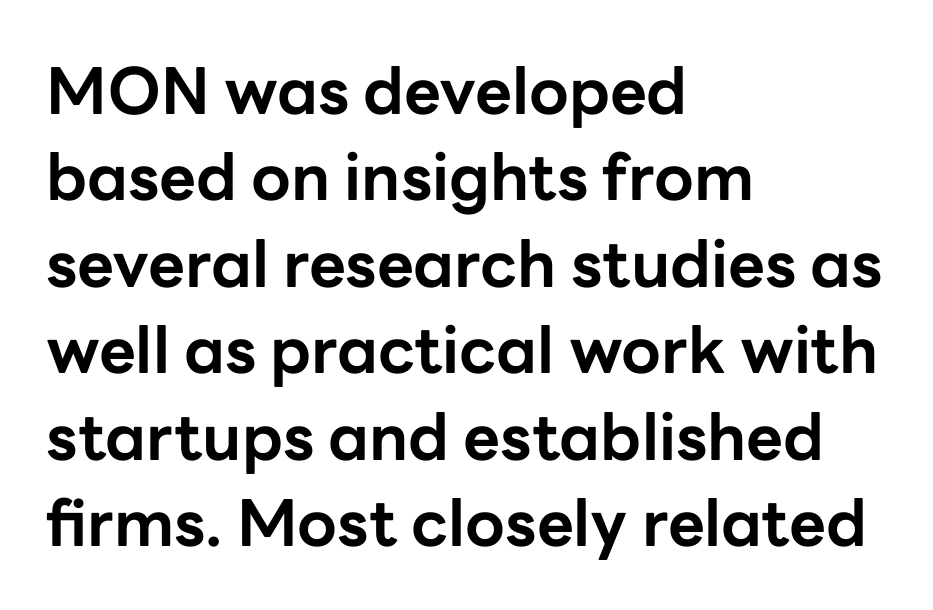
These lines were composed using upright roman letters. Caption: bold face, heavy strokes. Spacing between characters is what you'd get straight out of the box. Leading: standard. A clean baseline with only descenders dipping below it. No feet cap the strokes, marking this as sans-serif type.
